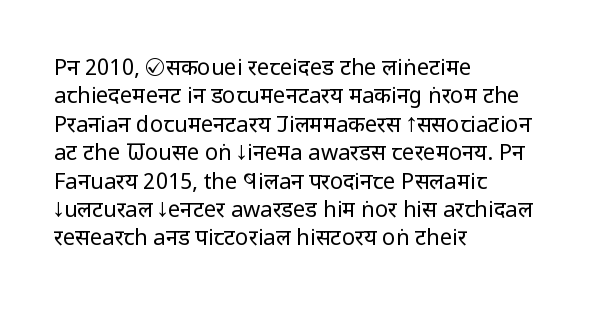
{"italic": "no", "bold": "no", "underline": "no", "align": "left", "line_spacing": "normal", "line_spacing_ratio": 1.29, "letter_spacing": "normal", "letter_spacing_em": 0.0, "glyph_px": 22}
